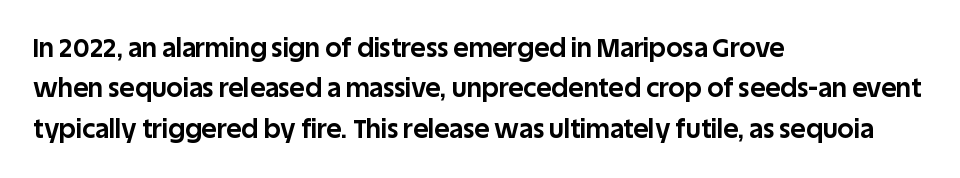
Q: Is the text bold? A: Yes.
Q: Is the text italic (slanted)? A: No, it is upright.
Q: Is the text underlined? A: No.
Q: How is the paragraph aligned? A: Left-aligned.
Q: Is the spacing between letters normal or unusually wide? A: Normal.
Q: Is the spacing between lines tight, normal or loose? A: Normal.
